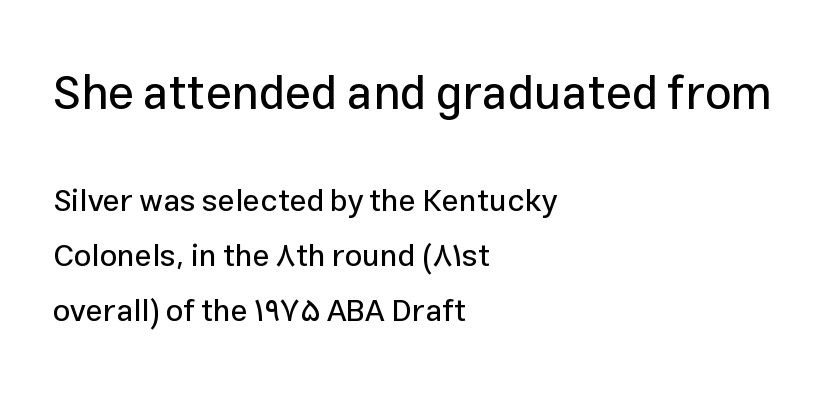
These lines stack with their left ends in a neat column. Observe the ordinary spacing: letters are neighbours, not strangers. Posture: upright roman. Examine the stroke ends and you'll find no serifs. The more generous point size was reserved for the upper chunk.
